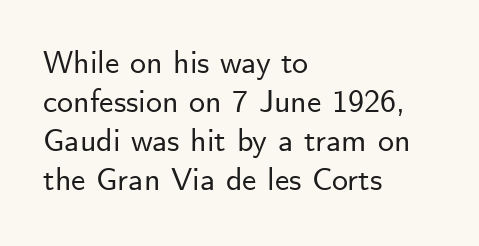
Q: Is the text italic (slanted)? A: No, it is upright.
Q: Is the typeface a serif or a sans-serif typeface? A: Sans-serif.
Q: Is the text underlined? A: No.
Q: How is the paragraph aligned? A: Left-aligned.
Q: Is the spacing between letters normal or unusually wide? A: Normal.
Q: Width (condensed, normal, or wide)? A: Normal.
Q: Stroke contrast? A: Low.
Q: x-height? A: Small.
Q: Monospaced? A: No.
